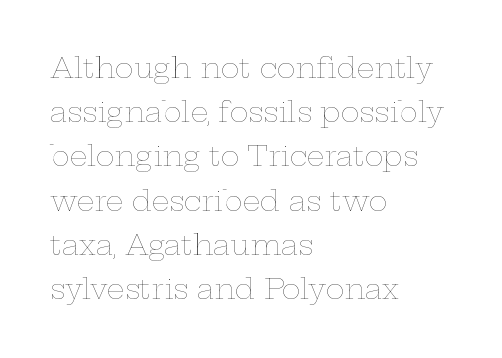
Varying glyph widths throughout — classic text-font behaviour. The block of text has a typical density, with ordinary space between rows. Which margin do the lines hug? The left one — the right edge is uneven. The letters stand upright; this is a roman face.
